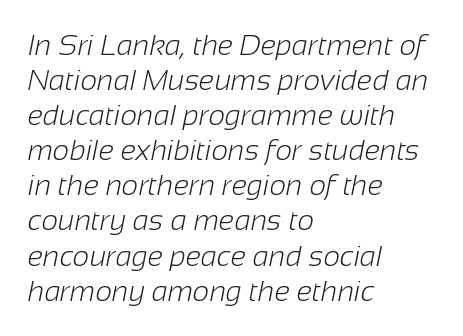
The image shows 29 px light sans-serif type; set left-aligned, line spacing 1.21x, normal letter spacing, not underlined; low stroke contrast and a medium x-height.
